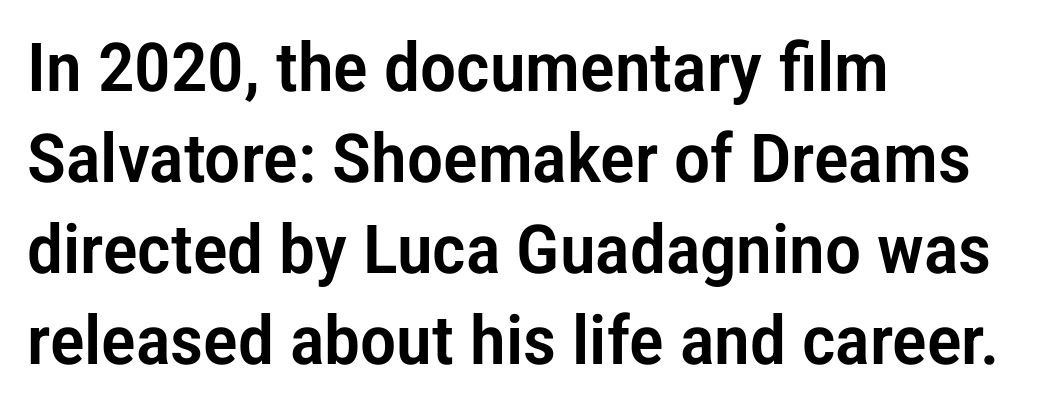
The image shows 68 px condensed sans-serif type, upright; set left-aligned, normal line spacing (1.34x), normal letter spacing, not underlined; low stroke contrast and a medium x-height.
